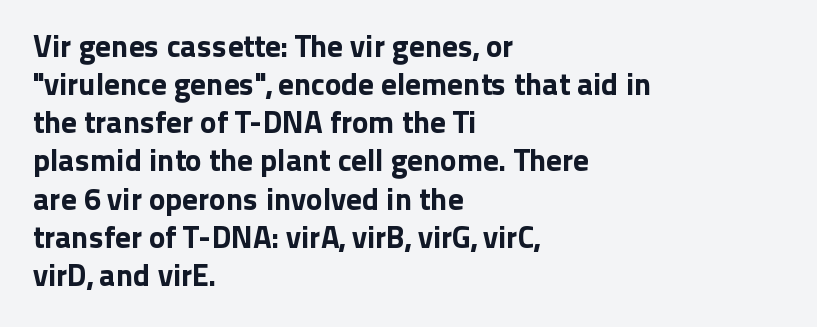
Q: Is the text italic (slanted)? A: No, it is upright.
Q: Is the typeface a serif or a sans-serif typeface? A: Sans-serif.
Q: Is the text underlined? A: No.
Q: How is the paragraph aligned? A: Left-aligned.
Q: Is the spacing between letters normal or unusually wide? A: Normal.
Q: Width (condensed, normal, or wide)? A: Normal.
Q: Stroke contrast? A: Low.
Q: x-height? A: Medium.
Q: Monospaced? A: No.
